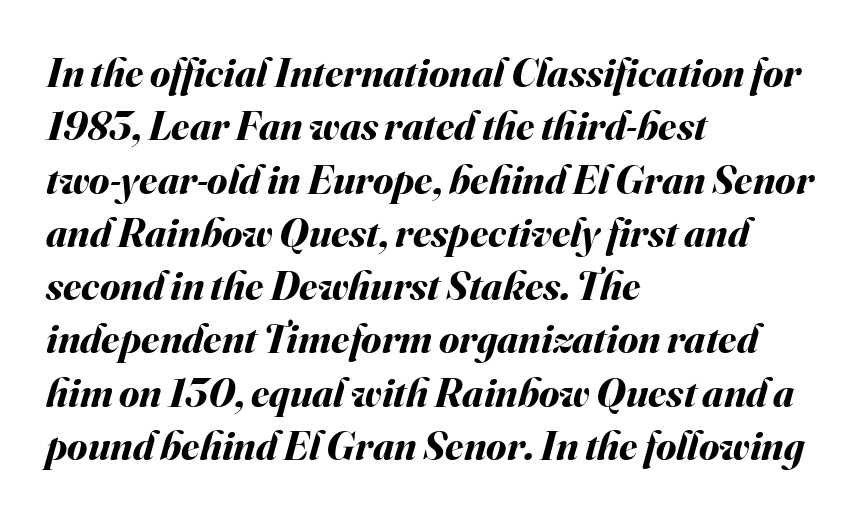
Q: Is the text bold? A: Yes.
Q: Is the text italic (slanted)? A: Yes, it leans right by about 16 degrees.
Q: Is the text underlined? A: No.
Q: How is the paragraph aligned? A: Left-aligned.
Q: Is the spacing between letters normal or unusually wide? A: Normal.
Q: Is the spacing between lines tight, normal or loose? A: Normal.
Q: Width (condensed, normal, or wide)? A: Normal.
Q: Stroke contrast? A: Medium.
Q: x-height? A: Small.
Q: Monospaced? A: No.
